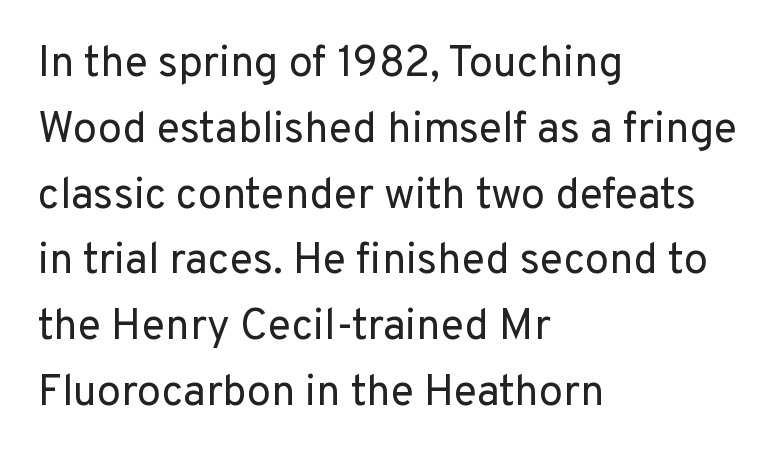
Classification — sans serif. Proportional: the letters do not fall into vertical columns. How would I describe the line gaps? Plain and ordinary. The face used here is rendered with its standard letterfit.
